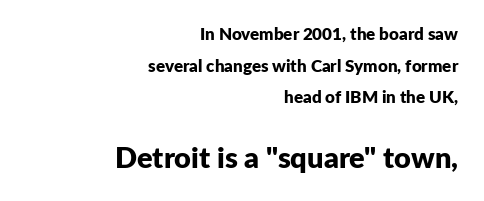
No extra tracking has been applied to these lines. The lower block of text is set noticeably larger than the block above it. Glance below the letters and you will spot only blank space. The text block is weighted toward the right margin, trailing off unevenly leftward. Letterform terminals end flat and unadorned throughout the passage.
